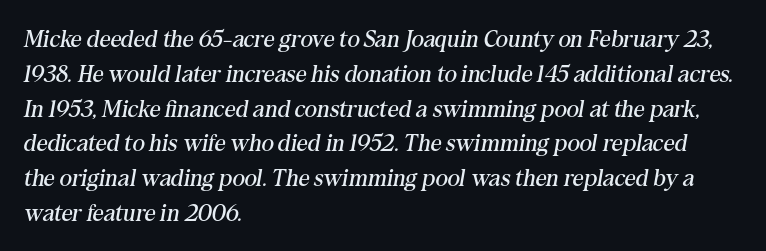
Q: Is the text bold? A: No.
Q: Is the text italic (slanted)? A: Yes, it leans right by about 10 degrees.
Q: Is the text underlined? A: No.
Q: How is the paragraph aligned? A: Left-aligned.
Q: Is the spacing between letters normal or unusually wide? A: Normal.
Q: Is the spacing between lines tight, normal or loose? A: Normal.
